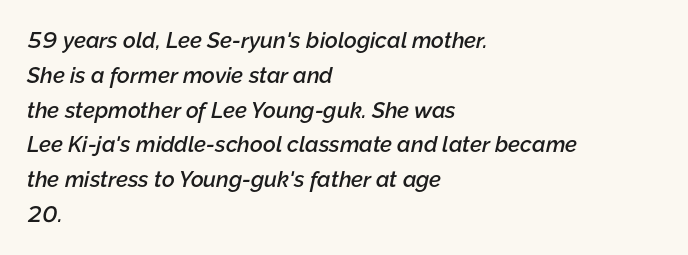
These lines keep a tight, regular rhythm from letter to letter. Would a proofreader flag this as italicized? Yes. Interline gaps are of average width in this sample. Check the space under the baseline: it is left empty. The glyphs have the mass of a demibold cut, below bold. The passage is arranged the way most books set body copy — flush left.
